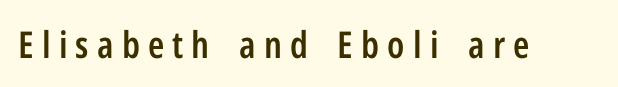
Honestly, the letter spacing is so wide it's the main thing you notice. The font's upright variant was chosen for this text. Typesetter's note: demi weight, one step under bold. Looks like regular typesetting: each glyph gets only the width it needs.
